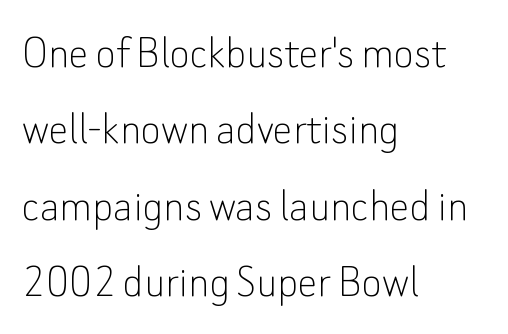
Q: Is the text bold? A: No.
Q: Is the text italic (slanted)? A: No, it is upright.
Q: Is the typeface a serif or a sans-serif typeface? A: Sans-serif.
Q: Is the text underlined? A: No.
Q: How is the paragraph aligned? A: Left-aligned.
Q: Is the spacing between letters normal or unusually wide? A: Normal.
Q: Is the spacing between lines tight, normal or loose? A: Normal.
Q: Width (condensed, normal, or wide)? A: Normal.
Q: Stroke contrast? A: Low.
Q: x-height? A: Small.
Q: Monospaced? A: No.
